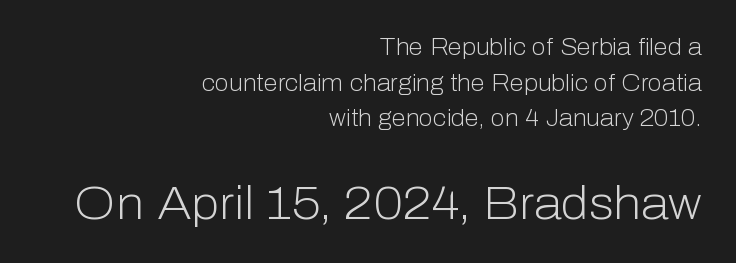
Letterform terminals end flat and unadorned throughout the passage. The block of text has a typical density, with ordinary space between rows. Caption: face not bold, strokes unweighted. The text block is weighted toward the right margin, trailing off unevenly leftward. This is the regular roman posture of the typeface.
